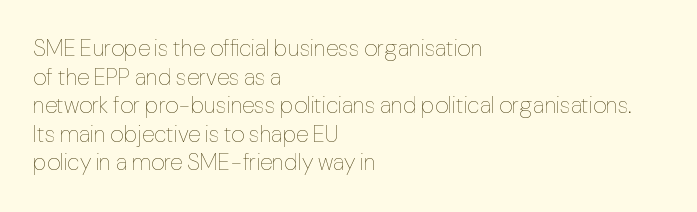
{"italic": "no", "bold": "no", "underline": "no", "align": "left", "line_spacing_ratio": 1.24, "letter_spacing": "normal", "letter_spacing_em": 0.0, "glyph_px": 23}
